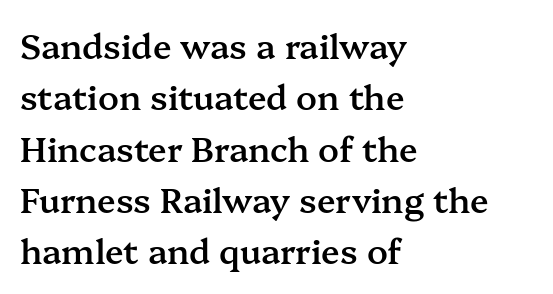
Q: Is the text bold? A: Semi-bold.
Q: Is the text italic (slanted)? A: No, it is upright.
Q: Is the typeface a serif or a sans-serif typeface? A: Serif.
Q: Is the text underlined? A: No.
Q: How is the paragraph aligned? A: Left-aligned.
Q: Is the spacing between letters normal or unusually wide? A: Normal.
Q: Is the spacing between lines tight, normal or loose? A: Normal.
Q: Width (condensed, normal, or wide)? A: Normal.
Q: Stroke contrast? A: Medium.
Q: x-height? A: Medium.
Q: Monospaced? A: No.
